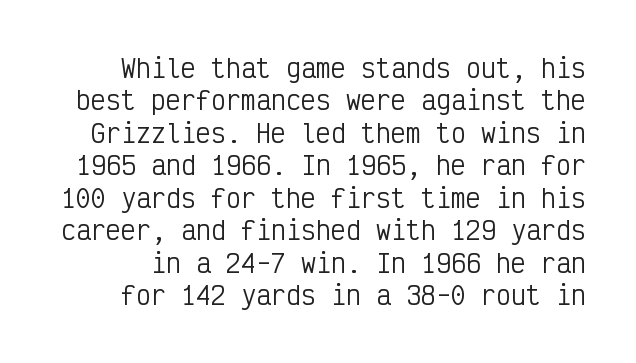
Compared with typical paragraphs, the rows here are spaced about the same. The passage shown has conventional tracking throughout. Each stroke keeps to a modest, everyday thickness or less. Clear beneath every line of the passage. Is there any slant? The stems are plumb.
